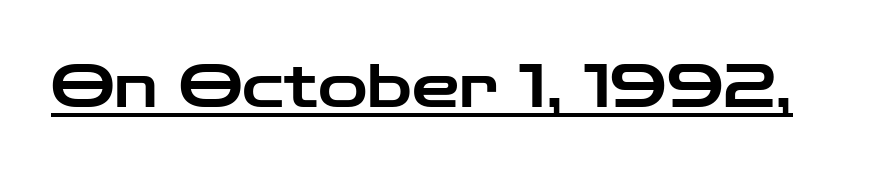
{"serif": "no", "italic": "no", "width": "wide", "stroke_contrast": "low", "x_height": "medium", "monospaced": "no", "underline": "yes", "letter_spacing": "normal", "letter_spacing_em": 0.0, "glyph_px": 60}
